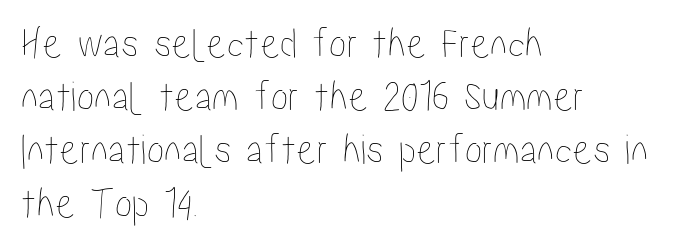
{"italic": "no", "width": "condensed", "stroke_contrast": "low", "x_height": "medium", "monospaced": "no", "underline": "no", "align": "left", "line_spacing_ratio": 1.21, "letter_spacing": "normal", "letter_spacing_em": 0.0, "glyph_px": 44}
